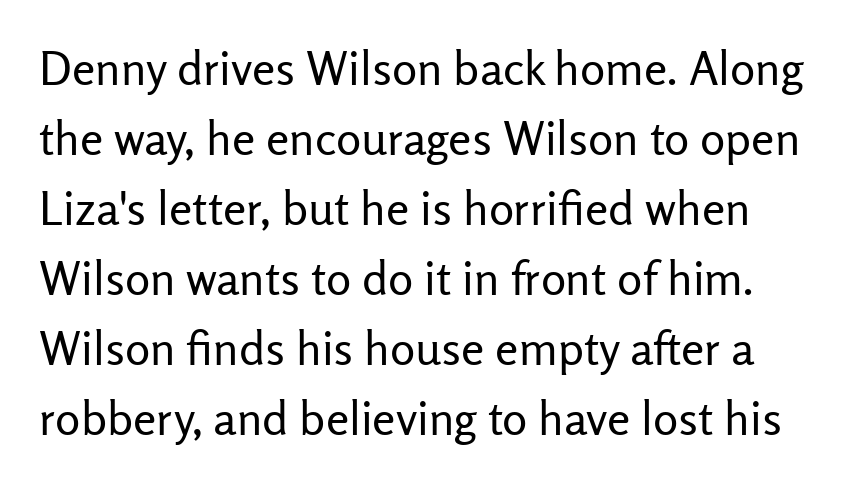
The image shows 47 px regular-weight sans-serif type, upright; set normal line spacing (1.49x), normal letter spacing, not underlined; low stroke contrast and a medium x-height.
